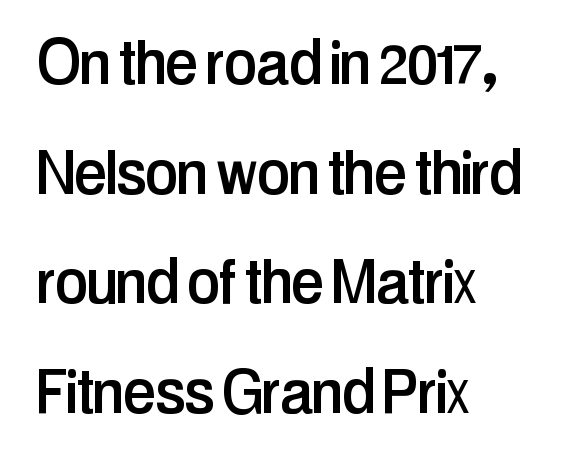
{"serif": "no", "italic": "no", "width": "condensed", "stroke_contrast": "low", "x_height": "medium", "monospaced": "no", "underline": "no", "align": "left", "line_spacing": "normal", "line_spacing_ratio": 1.48, "letter_spacing": "normal", "letter_spacing_em": 0.0, "glyph_px": 74}
